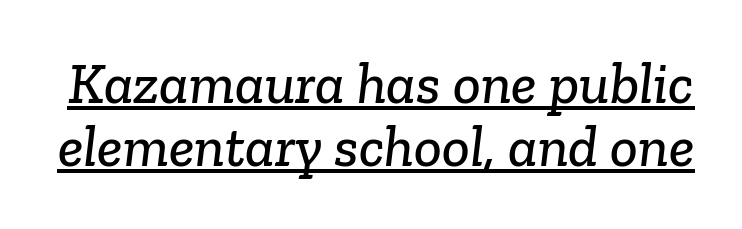
{"serif": "yes", "width": "normal", "stroke_contrast": "low", "x_height": "medium", "monospaced": "no", "underline": "yes", "line_spacing": "tight", "line_spacing_ratio": 1.08, "letter_spacing": "normal", "letter_spacing_em": 0.0, "glyph_px": 58}
